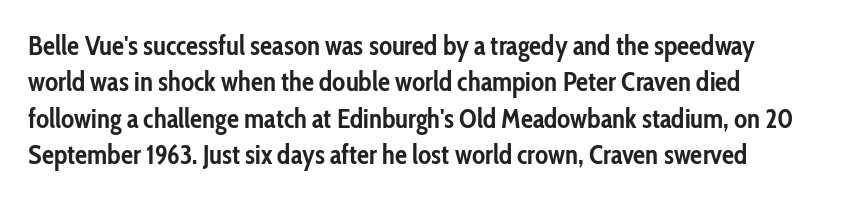
Q: Is the text bold? A: Yes.
Q: Is the text italic (slanted)? A: No, it is upright.
Q: Is the text underlined? A: No.
Q: How is the paragraph aligned? A: Left-aligned.
Q: Is the spacing between letters normal or unusually wide? A: Normal.
Q: Is the spacing between lines tight, normal or loose? A: Normal.
